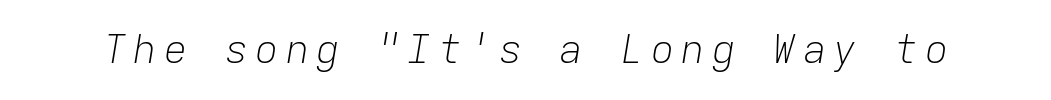
Does the lettering tilt? It does — this is italic. Words float on clear page, feet unadorned. The font is comparable to plain body text, perhaps lighter. You could count columns in this text — the font is strictly monospaced.
